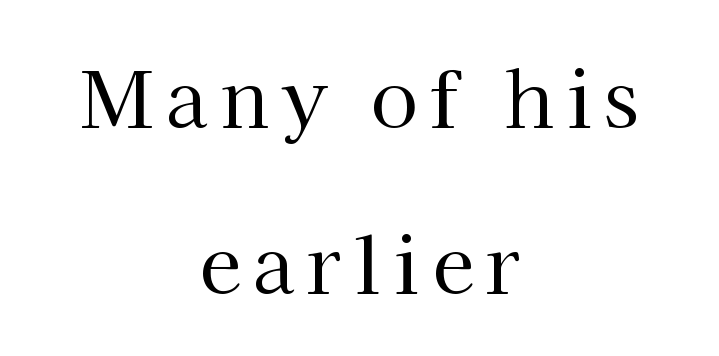
What's the leading like? Stretched, with rows far apart. Caption: face not bold, strokes unweighted. Each line is balanced around a shared central axis. What kind of face is this? One with serifs.
